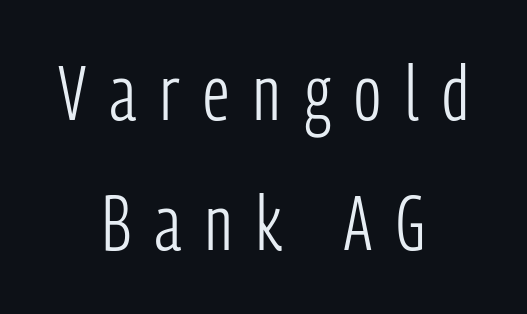
Q: Is the text bold? A: No.
Q: Is the text italic (slanted)? A: No, it is upright.
Q: Is the typeface a serif or a sans-serif typeface? A: Sans-serif.
Q: Is the text underlined? A: No.
Q: How is the paragraph aligned? A: Centered.
Q: Is the spacing between letters normal or unusually wide? A: Unusually wide.
Q: Is the spacing between lines tight, normal or loose? A: Normal.
Q: Width (condensed, normal, or wide)? A: Condensed.
Q: Stroke contrast? A: Low.
Q: x-height? A: Medium.
Q: Monospaced? A: No.
